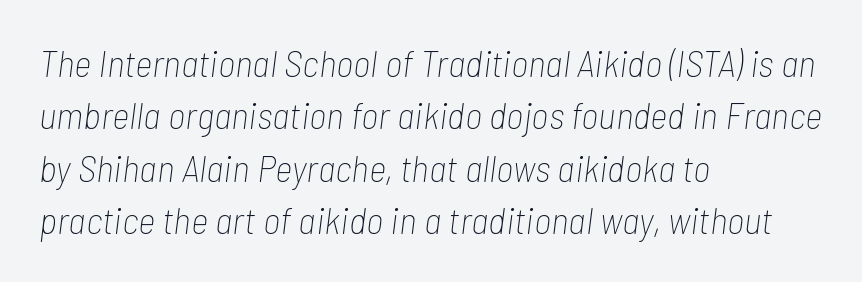
{"italic": "yes", "lean": "right", "slant_degrees": 7, "bold": "no", "weight": "thin", "width": "condensed", "stroke_contrast": "low", "x_height": "medium", "monospaced": "no", "underline": "no", "align": "left", "line_spacing": "normal", "line_spacing_ratio": 1.38, "letter_spacing": "normal", "letter_spacing_em": 0.0, "glyph_px": 38}
